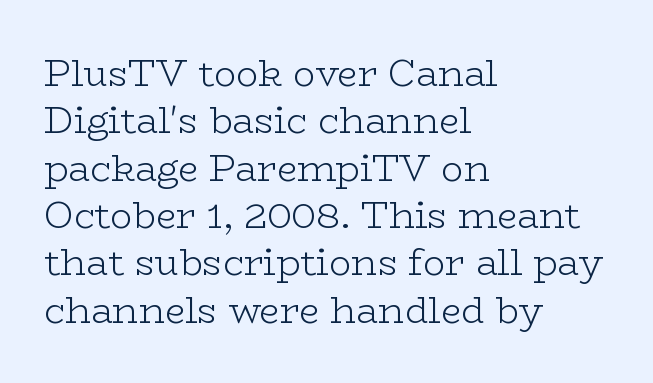
Q: Is the text bold? A: No.
Q: Is the text italic (slanted)? A: No, it is upright.
Q: Is the typeface a serif or a sans-serif typeface? A: Serif.
Q: Is the text underlined? A: No.
Q: How is the paragraph aligned? A: Left-aligned.
Q: Is the spacing between letters normal or unusually wide? A: Normal.
Q: Is the spacing between lines tight, normal or loose? A: Normal.
Q: Width (condensed, normal, or wide)? A: Wide.
Q: Stroke contrast? A: Low.
Q: x-height? A: Medium.
Q: Monospaced? A: No.
